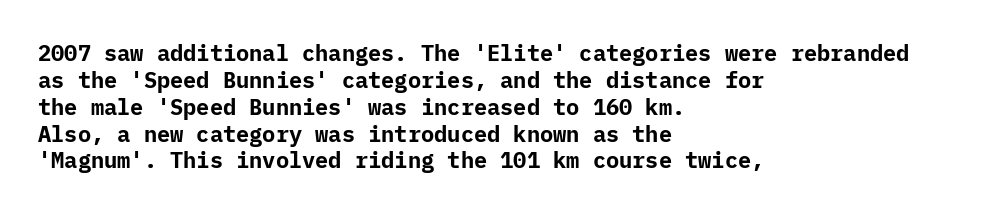
{"italic": "no", "bold": "yes", "underline": "no", "align": "left", "line_spacing_ratio": 1.22, "letter_spacing": "normal", "letter_spacing_em": 0.0, "glyph_px": 22}
